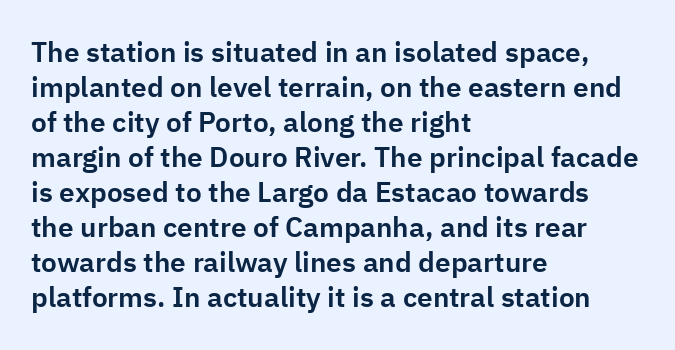
Note the varied advance widths — an 'i' is clearly narrower than an 'm'. Spacing between characters is what you'd get straight out of the box. Is this a sans? Yes — the strokes have no serifs. The line-height multiplier appears to be the usual default. You can tell it's not italic because the verticals are truly vertical.
